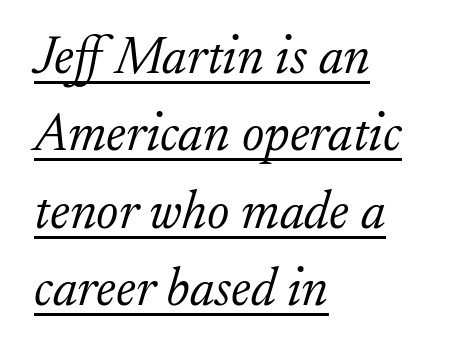
{"serif": "yes", "italic": "yes", "lean": "right", "slant_degrees": 17, "bold": "no", "weight": "light", "width": "normal", "stroke_contrast": "low", "x_height": "small", "monospaced": "no", "underline": "yes", "align": "left", "line_spacing": "normal", "line_spacing_ratio": 1.46, "letter_spacing": "normal", "letter_spacing_em": 0.0, "glyph_px": 53}
